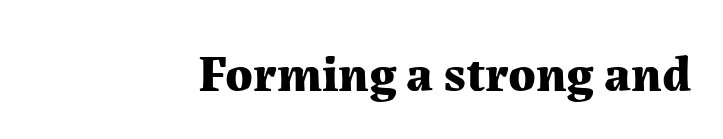
The strokes are fattened all the way to bold. The setting favours the right margin, as signatures and pull-quotes sometimes do. Classification — serif. The specimen omits any rule beneath the text block's lines.
